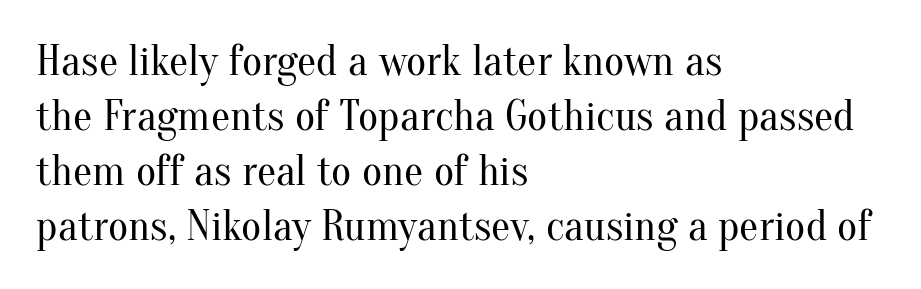
Q: Is the text bold? A: No.
Q: Is the text italic (slanted)? A: No, it is upright.
Q: Is the typeface a serif or a sans-serif typeface? A: Serif.
Q: Is the text underlined? A: No.
Q: How is the paragraph aligned? A: Left-aligned.
Q: Is the spacing between letters normal or unusually wide? A: Normal.
Q: Is the spacing between lines tight, normal or loose? A: Normal.
Q: Width (condensed, normal, or wide)? A: Normal.
Q: Stroke contrast? A: Medium.
Q: x-height? A: Small.
Q: Monospaced? A: No.
